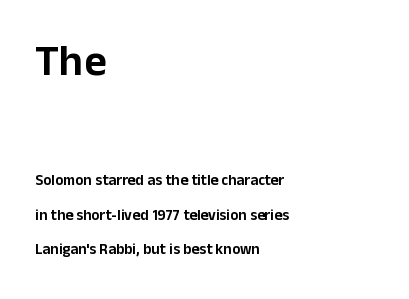
Q: Is the text italic (slanted)? A: No, it is upright.
Q: Is the typeface a serif or a sans-serif typeface? A: Sans-serif.
Q: Is the text underlined? A: No.
Q: How is the paragraph aligned? A: Left-aligned.
Q: Is the spacing between letters normal or unusually wide? A: Normal.
Q: Is the spacing between lines tight, normal or loose? A: Loose.
Q: Which block of text is set in a larger size, the first (top) or the second (bottom)? A: The first (top) one.
Q: Width (condensed, normal, or wide)? A: Normal.
Q: Stroke contrast? A: Low.
Q: x-height? A: Medium.
Q: Monospaced? A: No.
